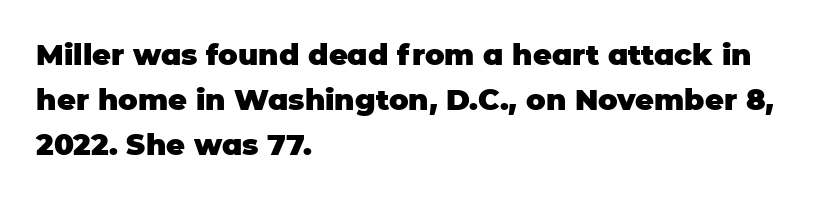
Q: Is the text bold? A: Yes.
Q: Is the text italic (slanted)? A: No, it is upright.
Q: Is the typeface a serif or a sans-serif typeface? A: Sans-serif.
Q: Is the text underlined? A: No.
Q: How is the paragraph aligned? A: Left-aligned.
Q: Is the spacing between letters normal or unusually wide? A: Normal.
Q: Is the spacing between lines tight, normal or loose? A: Normal.
Q: Width (condensed, normal, or wide)? A: Normal.
Q: Stroke contrast? A: Low.
Q: x-height? A: Large.
Q: Monospaced? A: No.
